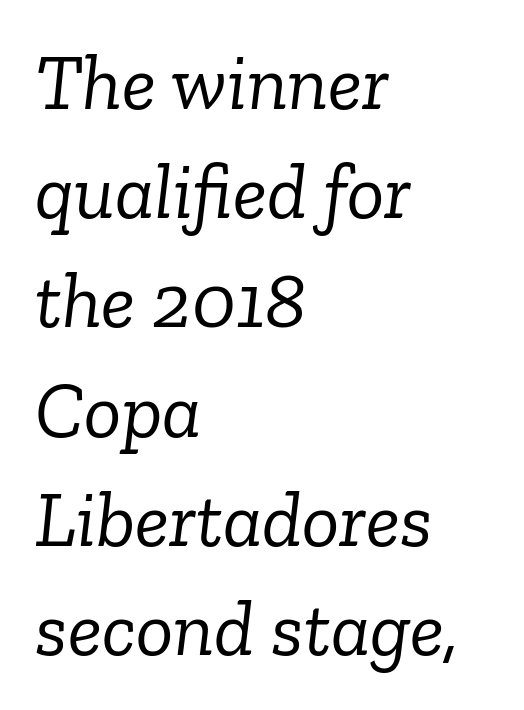
{"serif": "yes", "italic": "yes", "lean": "right", "slant_degrees": 6, "bold": "no", "weight": "light", "width": "normal", "stroke_contrast": "low", "x_height": "medium", "monospaced": "no", "underline": "no", "align": "left", "line_spacing": "normal", "line_spacing_ratio": 1.4, "letter_spacing": "normal", "letter_spacing_em": 0.0, "glyph_px": 78}
